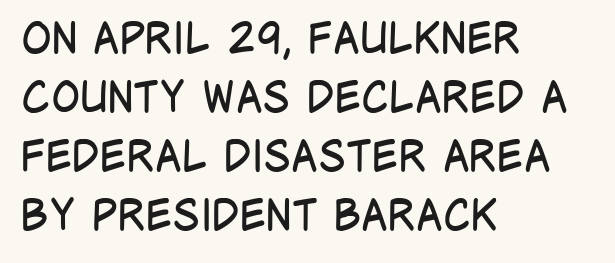
Q: Is the text bold? A: No.
Q: Is the text italic (slanted)? A: No, it is upright.
Q: Is the typeface a serif or a sans-serif typeface? A: Sans-serif.
Q: Is the text underlined? A: No.
Q: How is the paragraph aligned? A: Left-aligned.
Q: Is the spacing between letters normal or unusually wide? A: Normal.
Q: Is the spacing between lines tight, normal or loose? A: Normal.
Q: Width (condensed, normal, or wide)? A: Condensed.
Q: Stroke contrast? A: Low.
Q: x-height? A: Large.
Q: Monospaced? A: No.
